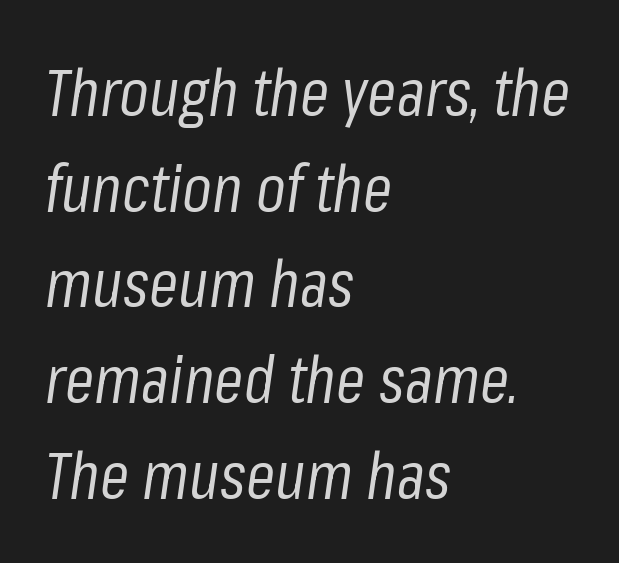
The image shows 66 px regular-weight, condensed type, italic (leaning right); set left-aligned, normal line spacing (1.45x), normal letter spacing, not underlined; low stroke contrast and a medium x-height.
